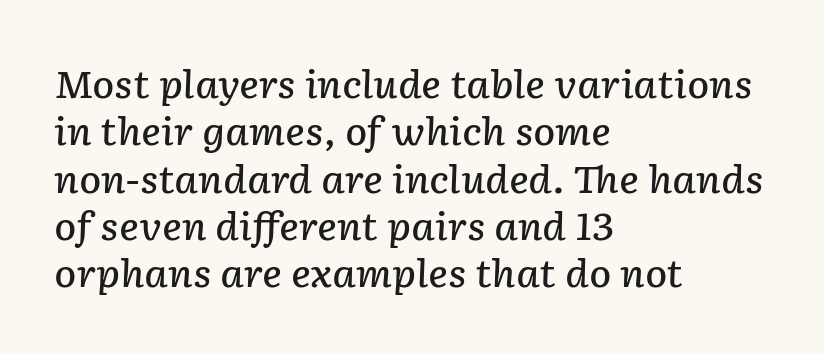
The image shows 37 px semibold type, italic (leaning right); set left-aligned, normal line spacing (1.28x), normal letter spacing, not underlined; low stroke contrast and a medium x-height.
